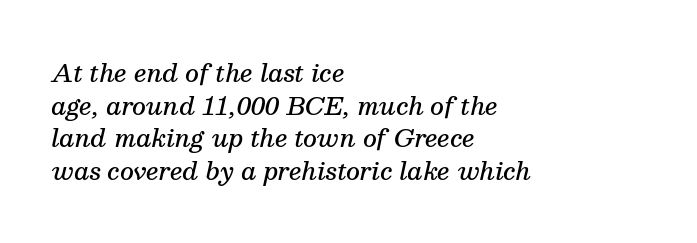
{"italic": "yes", "lean": "right", "slant_degrees": 13, "bold": "semi", "underline": "no", "align": "left", "line_spacing": "normal", "line_spacing_ratio": 1.36, "letter_spacing": "normal", "letter_spacing_em": 0.0, "glyph_px": 24}
